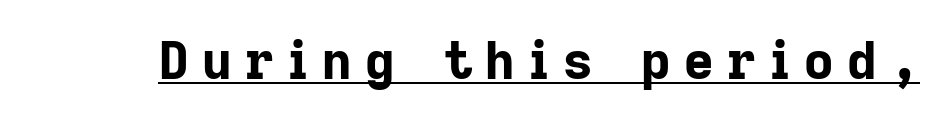
The rendered words wear a rule along their underside. The typeface chosen for these lines omits serifs. Chunky letters — that's bold for sure. The face used here is proportionally spaced, like ordinary book or web type. Characters remain perfectly vertical along every line. Students, note that the glyphs here are deliberately spaced far apart.
